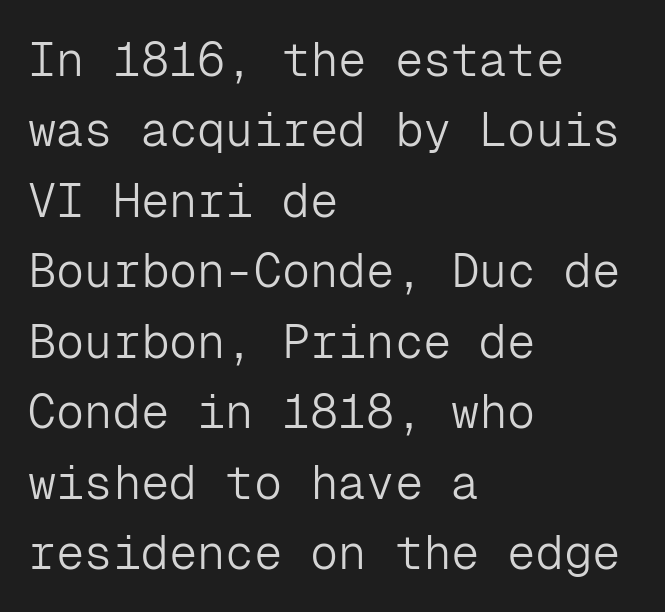
Q: Is the text bold? A: No.
Q: Is the text italic (slanted)? A: No, it is upright.
Q: Is the typeface a serif or a sans-serif typeface? A: Sans-serif.
Q: Is the text underlined? A: No.
Q: How is the paragraph aligned? A: Left-aligned.
Q: Is the spacing between letters normal or unusually wide? A: Normal.
Q: Is the spacing between lines tight, normal or loose? A: Normal.
Q: Width (condensed, normal, or wide)? A: Normal.
Q: Stroke contrast? A: Low.
Q: x-height? A: Medium.
Q: Monospaced? A: Yes.
